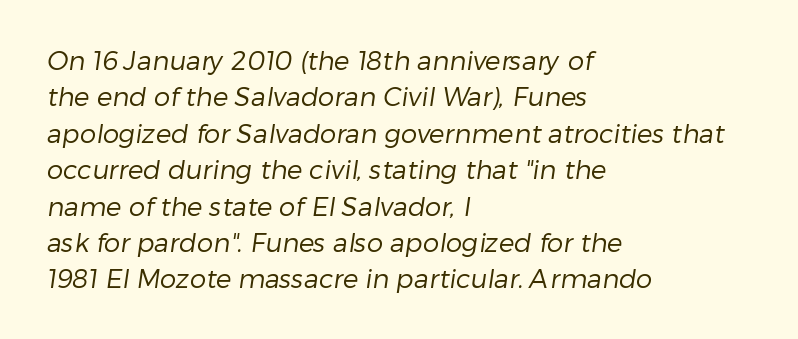
The image shows 26 px text type; set left-aligned, normal line spacing (1.4x), normal letter spacing, not underlined.
